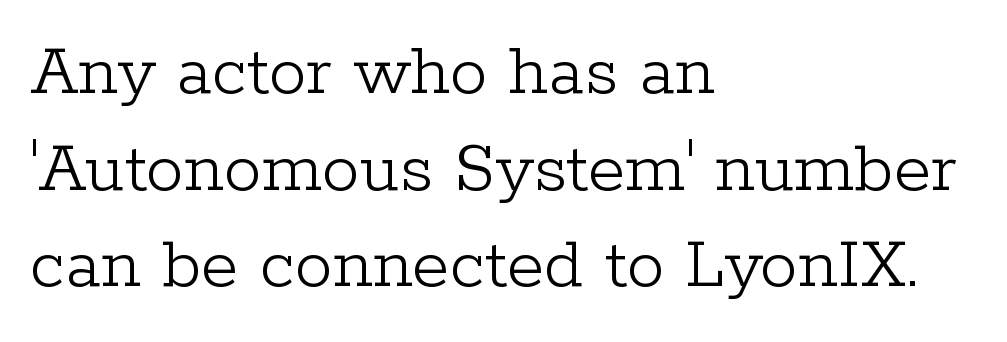
Q: Is the text bold? A: No.
Q: Is the text italic (slanted)? A: No, it is upright.
Q: Is the typeface a serif or a sans-serif typeface? A: Serif.
Q: Is the text underlined? A: No.
Q: How is the paragraph aligned? A: Left-aligned.
Q: Is the spacing between letters normal or unusually wide? A: Normal.
Q: Is the spacing between lines tight, normal or loose? A: Normal.
Q: Width (condensed, normal, or wide)? A: Normal.
Q: Stroke contrast? A: Low.
Q: x-height? A: Medium.
Q: Monospaced? A: No.
